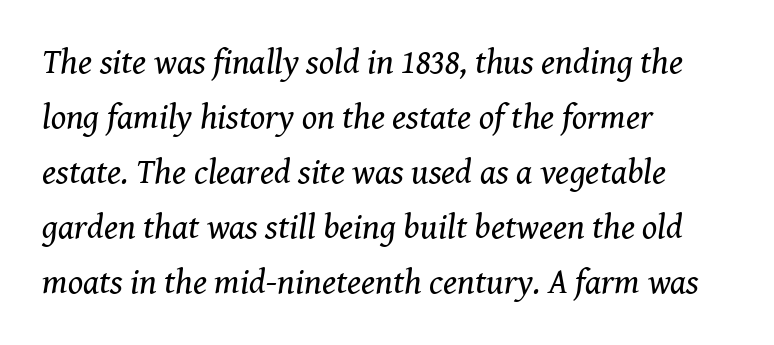
The image shows 35 px regular-weight serif type, italic (leaning right); set left-aligned, normal line spacing (1.57x), normal letter spacing, not underlined; medium stroke contrast and a medium x-height.
